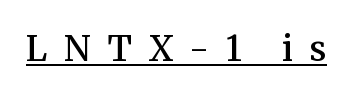
The rendering uses natural spacing where letterforms have individual widths. Are there feet on the stems? There are — it's a serif. This is moderately heavy type, rendered in semibold. Each word looks stretched out because of the extra space between its letters. Posture: upright roman. Looks like someone drew a line under every word here.
